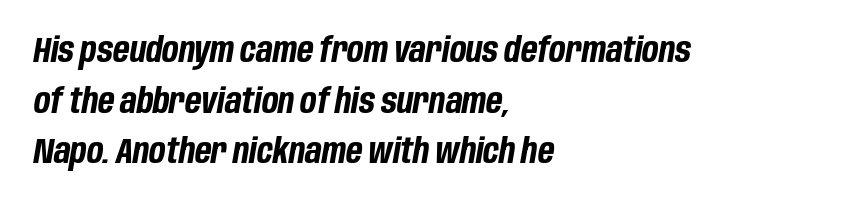
Q: Is the text bold? A: Yes.
Q: Is the text italic (slanted)? A: Yes, it leans right by about 10 degrees.
Q: Is the text underlined? A: No.
Q: How is the paragraph aligned? A: Left-aligned.
Q: Is the spacing between letters normal or unusually wide? A: Normal.
Q: Is the spacing between lines tight, normal or loose? A: Normal.
Q: Width (condensed, normal, or wide)? A: Condensed.
Q: Stroke contrast? A: Low.
Q: x-height? A: Large.
Q: Monospaced? A: No.
